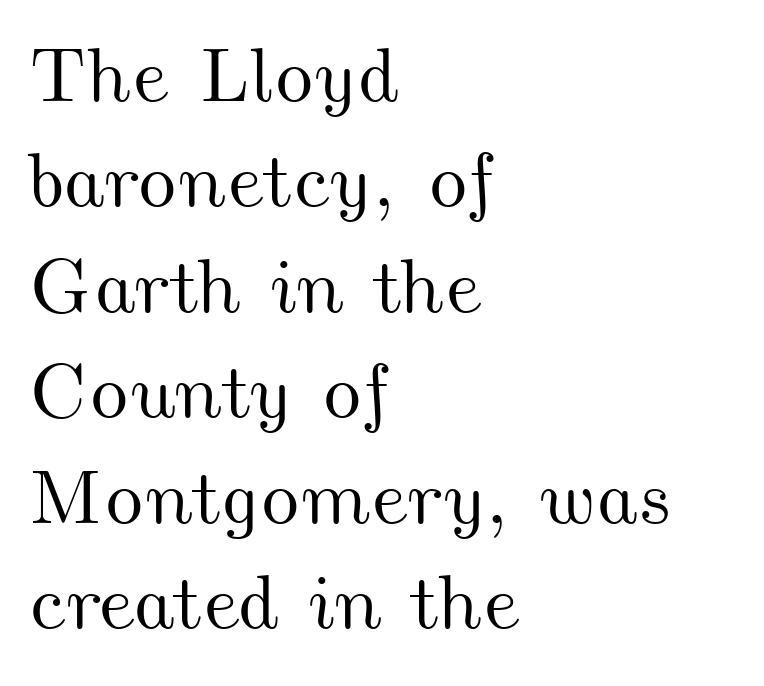
Left-aligned paragraph, ragged on the right. Vertically, the passage feels balanced, rows spaced as you'd expect. The letters advance in unequal steps, a hallmark of proportional type. Default kerning and tracking; the words read as compact shapes.
